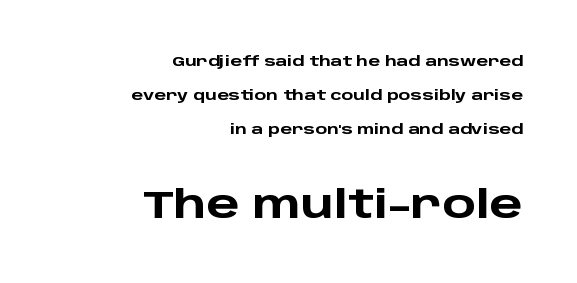
The image shows 39 px heavy, wide sans-serif type, upright; set right-aligned, loose line spacing (2.43x), normal letter spacing, not underlined; the second (bottom) block is 2.79x larger; low stroke contrast and a large x-height.
